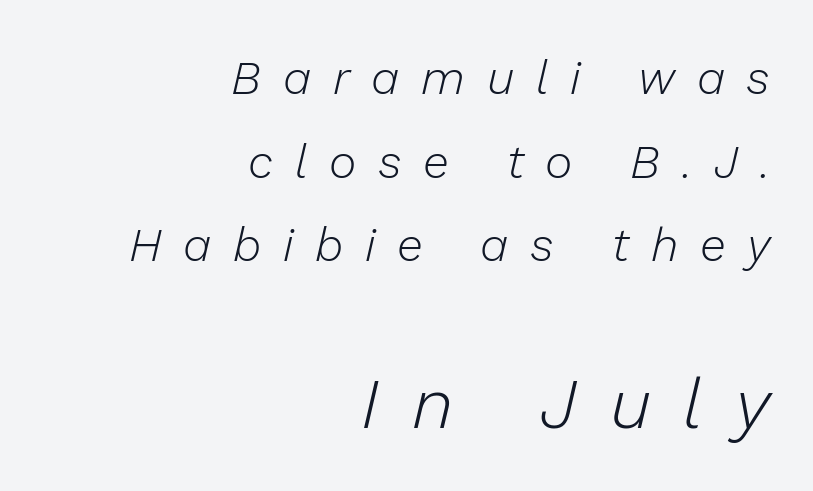
The image shows 71 px light type, italic (leaning right); set right-aligned, line spacing 1.78x, unusually wide letter spacing (+0.46 em), not underlined; the second (bottom) block is 1.51x larger; low stroke contrast and a medium x-height.
